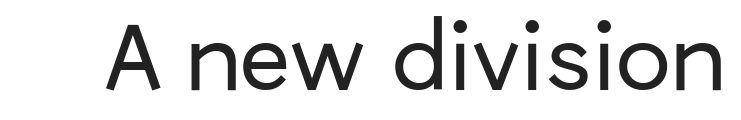
The image shows 74 px sans-serif type, upright; set normal letter spacing, not underlined; low stroke contrast and a medium x-height.
